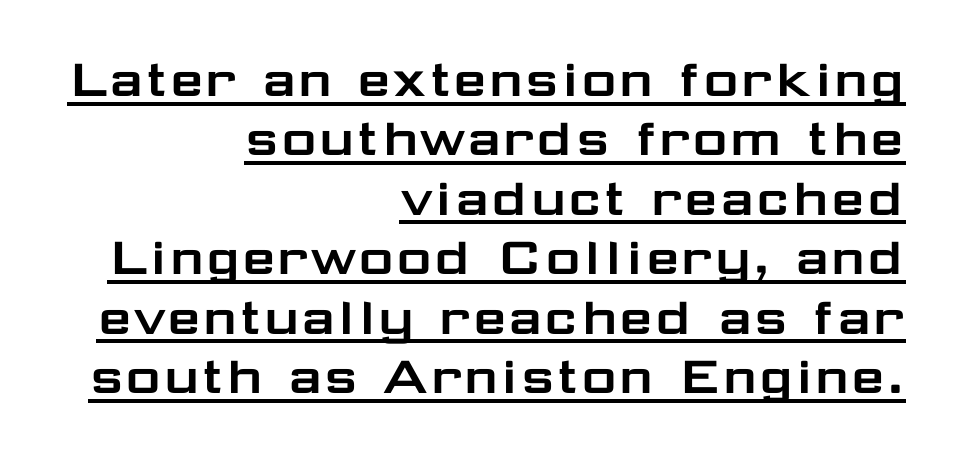
The image shows 60 px wide sans-serif type, upright; set right-aligned, tight line spacing (0.99x), normal letter spacing, underlined; low stroke contrast and a medium x-height.
